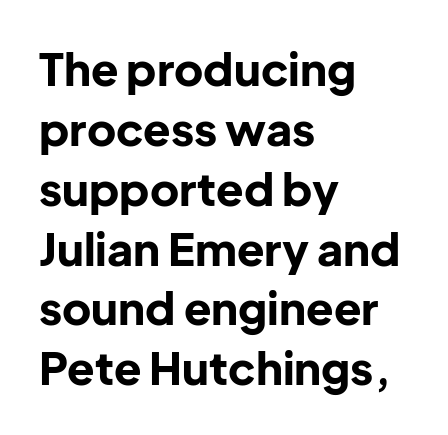
{"serif": "no", "italic": "no", "bold": "yes", "weight": "bold", "width": "normal", "stroke_contrast": "low", "x_height": "medium", "monospaced": "no", "underline": "no", "align": "left", "line_spacing": "normal", "line_spacing_ratio": 1.33, "letter_spacing": "normal", "letter_spacing_em": 0.0, "glyph_px": 45}
